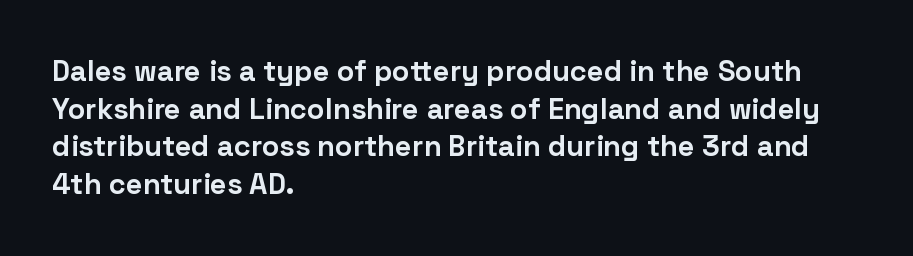
The image shows 29 px bold sans-serif type, upright; set left-aligned, normal line spacing (1.3x), normal letter spacing, not underlined; low stroke contrast and a medium x-height.
